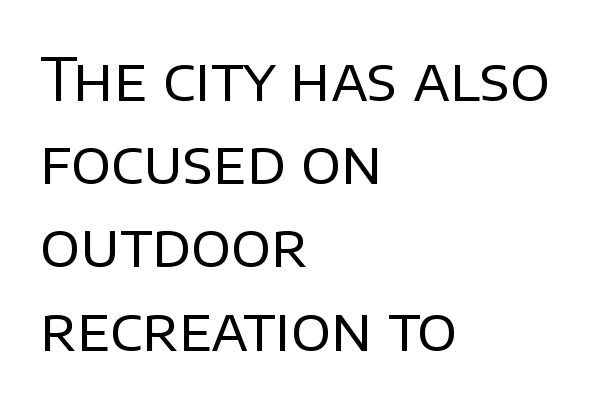
Q: Is the text bold? A: No.
Q: Is the text italic (slanted)? A: No, it is upright.
Q: Is the typeface a serif or a sans-serif typeface? A: Sans-serif.
Q: Is the text underlined? A: No.
Q: How is the paragraph aligned? A: Left-aligned.
Q: Is the spacing between letters normal or unusually wide? A: Normal.
Q: Is the spacing between lines tight, normal or loose? A: Normal.
Q: Width (condensed, normal, or wide)? A: Normal.
Q: Stroke contrast? A: Low.
Q: x-height? A: Large.
Q: Monospaced? A: No.
